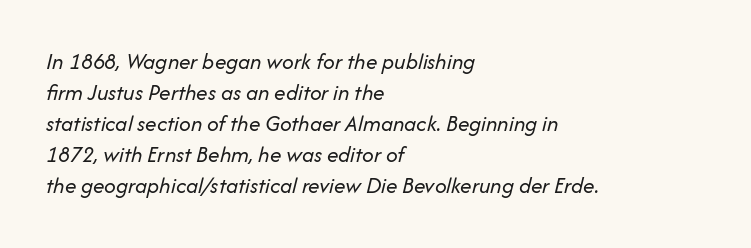
The image shows 23 px text type, italic (leaning right); set left-aligned, normal line spacing (1.35x), normal letter spacing, not underlined.
